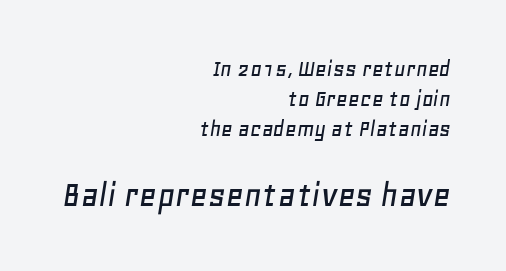
The image shows 38 px text type, italic (leaning right); set right-aligned, line spacing 1.2x, normal letter spacing, not underlined; the second (bottom) block is 1.52x larger; low stroke contrast and a large x-height.
